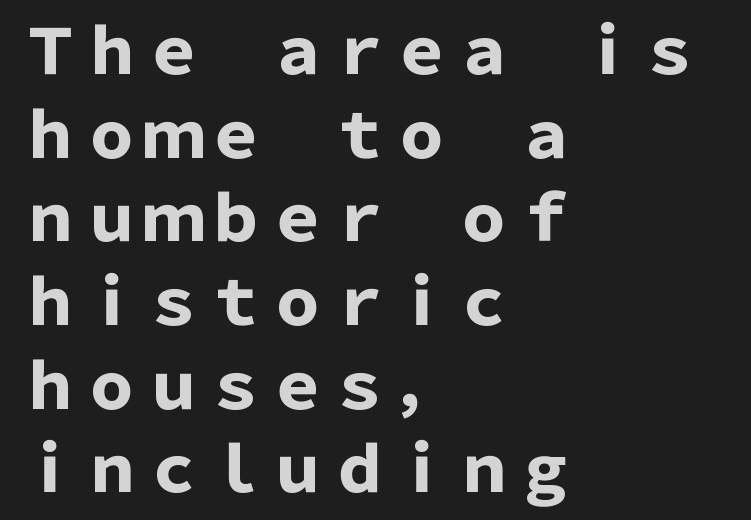
The rendering uses a moderate line-height, typical for paragraphs. In terms of weight, the rendering is a true, heavy bold. Varying glyph widths throughout — classic text-font behaviour. The baseline area is clear. It's the straight-up-and-down kind of type. The face used here is rendered with its standard letterfit.
